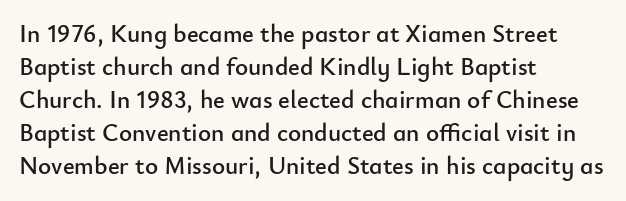
Every row of glyphs begins at an identical x-position on the left. Words appear dense and cohesive because spacing is normal. Unlike italic type, these characters show no tilt at all. Vertical spacing — default. Check under the words: just untouched page.
